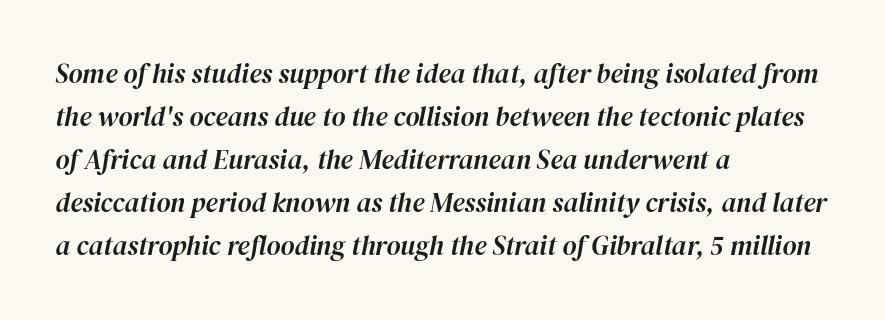
The image shows 27 px text type, italic (leaning right); set left-aligned, normal line spacing (1.59x), normal letter spacing, not underlined.
